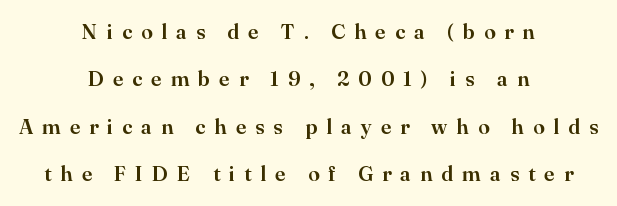
Q: Is the text italic (slanted)? A: No, it is upright.
Q: Is the text underlined? A: No.
Q: How is the paragraph aligned? A: Centered.
Q: Is the spacing between letters normal or unusually wide? A: Unusually wide.
Q: Is the spacing between lines tight, normal or loose? A: Loose.
